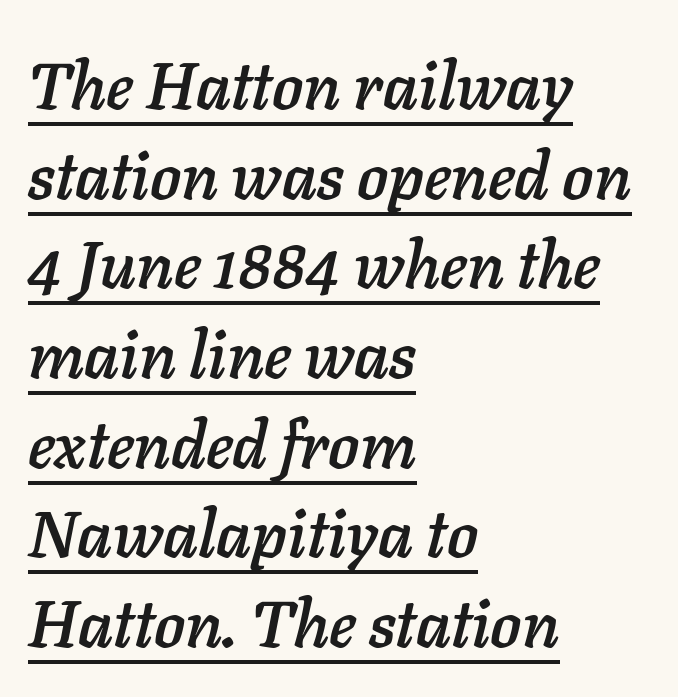
The image shows 65 px text type, italic (leaning right); set left-aligned, normal line spacing (1.38x), normal letter spacing, underlined; low stroke contrast and a medium x-height.
